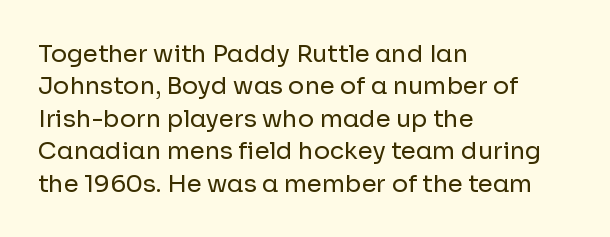
Q: Is the text bold? A: No.
Q: Is the text italic (slanted)? A: No, it is upright.
Q: Is the text underlined? A: No.
Q: How is the paragraph aligned? A: Left-aligned.
Q: Is the spacing between letters normal or unusually wide? A: Normal.
Q: Is the spacing between lines tight, normal or loose? A: Normal.
